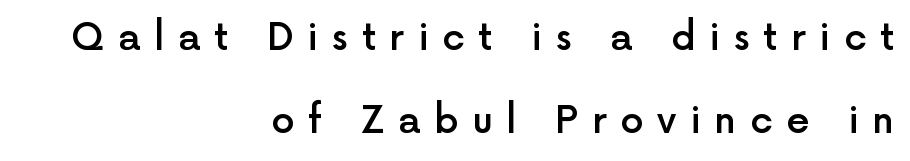
Q: Is the text bold? A: Semi-bold.
Q: Is the text italic (slanted)? A: No, it is upright.
Q: Is the typeface a serif or a sans-serif typeface? A: Sans-serif.
Q: Is the text underlined? A: No.
Q: How is the paragraph aligned? A: Right-aligned.
Q: Is the spacing between letters normal or unusually wide? A: Unusually wide.
Q: Is the spacing between lines tight, normal or loose? A: Loose.
Q: Width (condensed, normal, or wide)? A: Normal.
Q: x-height? A: Medium.
Q: Monospaced? A: No.
